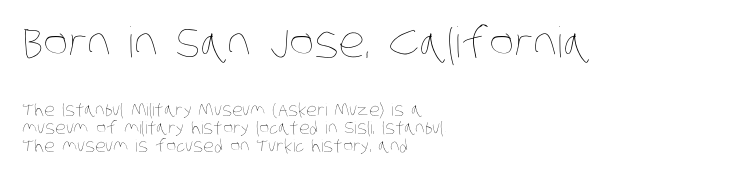
{"bold": "no", "weight": "thin", "width": "condensed", "stroke_contrast": "low", "x_height": "large", "monospaced": "no", "underline": "no", "align": "left", "line_spacing": "tight", "line_spacing_ratio": 1.07, "letter_spacing": "normal", "letter_spacing_em": 0.0, "larger_block": "first", "size_ratio": 2.47, "glyph_px": 42}
